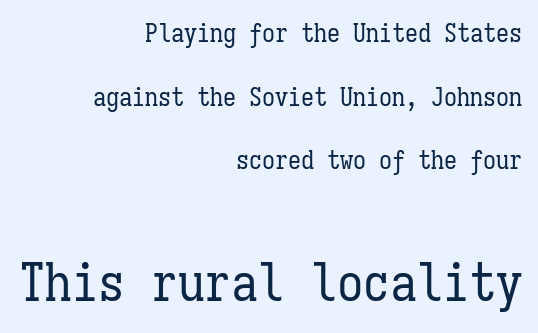
The image shows 53 px regular-weight, condensed type, upright, monospaced; set right-aligned, loose line spacing (2.45x), normal letter spacing, not underlined; the second (bottom) block is 2.04x larger; low stroke contrast and a medium x-height.
